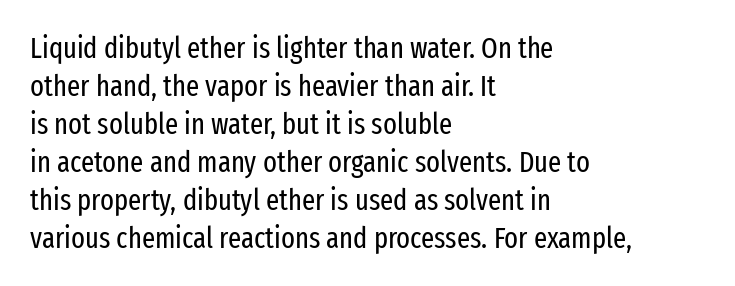
{"serif": "no", "italic": "no", "bold": "no", "weight": "regular", "width": "condensed", "stroke_contrast": "low", "x_height": "medium", "monospaced": "no", "underline": "no", "align": "left", "line_spacing": "normal", "line_spacing_ratio": 1.31, "letter_spacing": "normal", "letter_spacing_em": 0.0, "glyph_px": 29}
